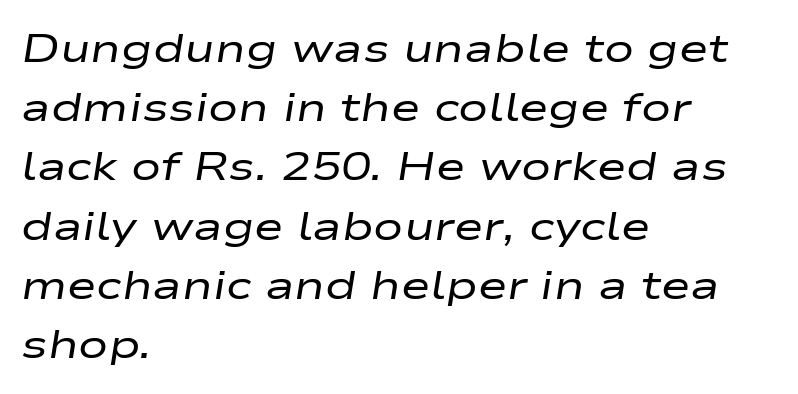
Q: Is the text bold? A: No.
Q: Is the text italic (slanted)? A: Yes, it leans right by about 9 degrees.
Q: Is the text underlined? A: No.
Q: How is the paragraph aligned? A: Left-aligned.
Q: Is the spacing between letters normal or unusually wide? A: Normal.
Q: Is the spacing between lines tight, normal or loose? A: Normal.
Q: Width (condensed, normal, or wide)? A: Wide.
Q: Stroke contrast? A: Low.
Q: x-height? A: Medium.
Q: Monospaced? A: No.
